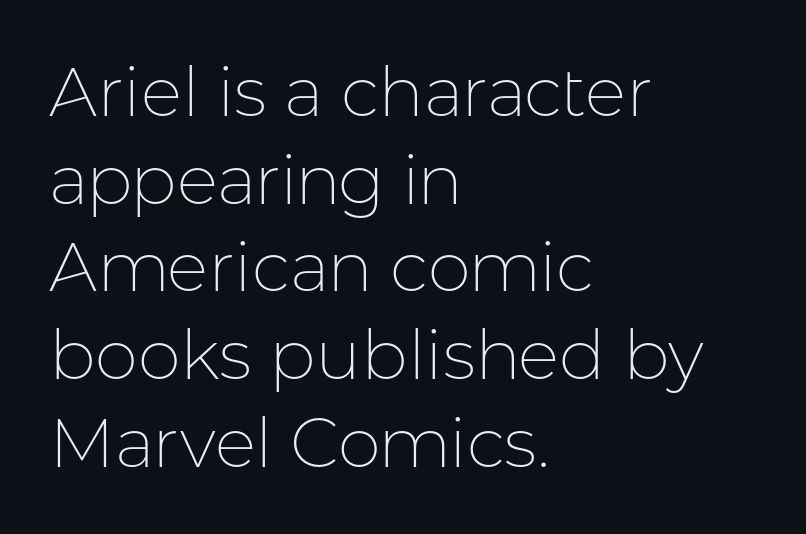
Vertically, the passage feels balanced, rows spaced as you'd expect. What kind of face is this? One without serifs — a sans. Spacing verdict: proportional, widths tailored to each character. Quick note: not italic, upright. Visually the block forms a straight wall on the left and a jagged coastline on the right. The characters are drawn with everyday or finer stroke widths.
